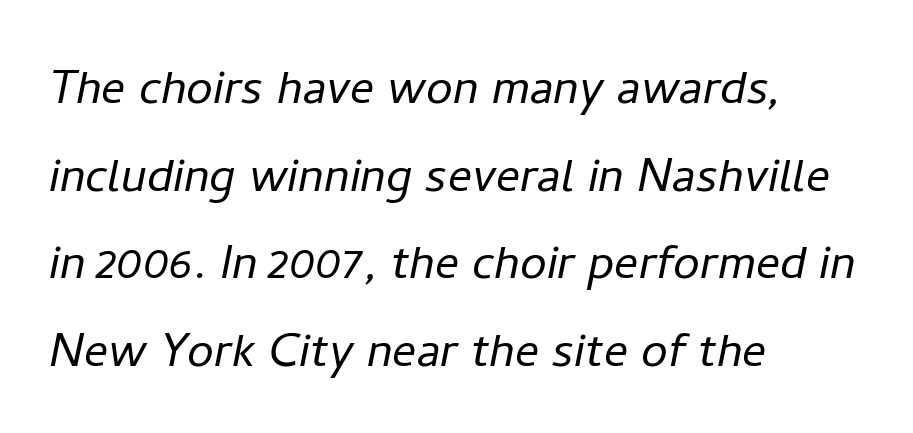
Q: Is the text bold? A: No.
Q: Is the text italic (slanted)? A: Yes, it leans right by about 11 degrees.
Q: Is the text underlined? A: No.
Q: How is the paragraph aligned? A: Left-aligned.
Q: Is the spacing between letters normal or unusually wide? A: Normal.
Q: Is the spacing between lines tight, normal or loose? A: Normal.
Q: Width (condensed, normal, or wide)? A: Normal.
Q: Stroke contrast? A: Low.
Q: x-height? A: Medium.
Q: Monospaced? A: No.
